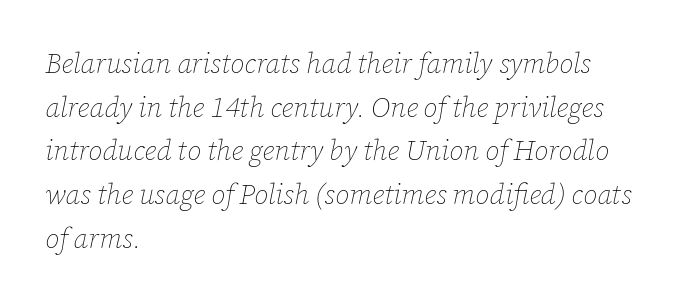
Q: Is the text bold? A: No.
Q: Is the text italic (slanted)? A: Yes, it leans right by about 12 degrees.
Q: Is the text underlined? A: No.
Q: How is the paragraph aligned? A: Left-aligned.
Q: Is the spacing between letters normal or unusually wide? A: Normal.
Q: Is the spacing between lines tight, normal or loose? A: Normal.
Q: Width (condensed, normal, or wide)? A: Normal.
Q: Stroke contrast? A: Low.
Q: x-height? A: Medium.
Q: Monospaced? A: No.
